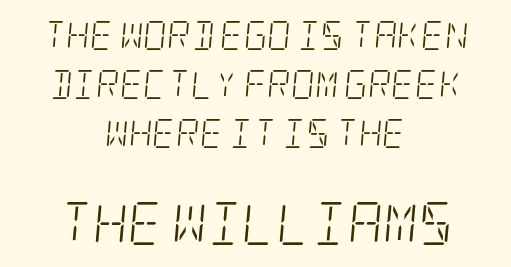
This sample keeps an unexceptional amount of space between lines. Style check: oblique. Centered paragraph, ragged on both sides. No extra tracking has been applied to these lines. Weight class: somewhere from thin through regular. Does the type have serifs? Yes, each stem ends in a small foot.
